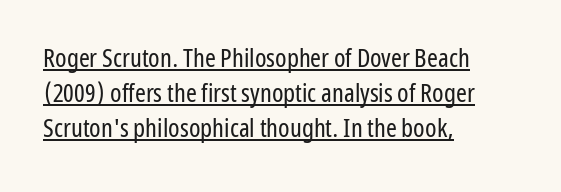
If you measured baseline to baseline, you'd find a middling distance. A continuous stroke trails under the words, as in a hyperlink. This rendering uses left alignment, leaving the right contour irregular. Posture: upright roman. This reads as an unemphasized weight, regular at the heaviest.
